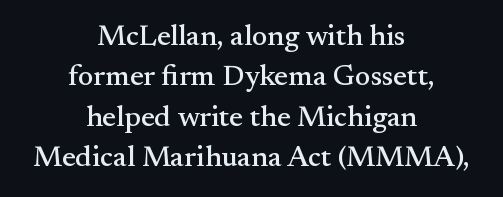
The passage shown is typeset with a serif family. The typesetter chose a symmetrical, centered arrangement here. You could call the tracking neutral — neither tight nor loose. The specimen reads as upright at a glance.
